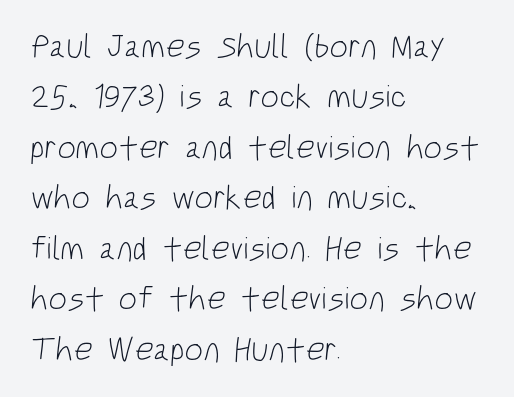
{"serif": "no", "bold": "no", "weight": "light", "width": "condensed", "stroke_contrast": "low", "x_height": "large", "monospaced": "no", "underline": "no", "align": "left", "line_spacing": "normal", "line_spacing_ratio": 1.53, "letter_spacing": "normal", "letter_spacing_em": 0.0, "glyph_px": 33}
